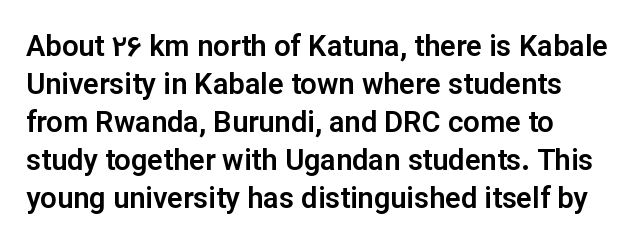
{"serif": "no", "italic": "no", "width": "normal", "stroke_contrast": "low", "x_height": "medium", "monospaced": "no", "underline": "no", "align": "left", "line_spacing": "normal", "line_spacing_ratio": 1.31, "letter_spacing": "normal", "letter_spacing_em": 0.0, "glyph_px": 29}
